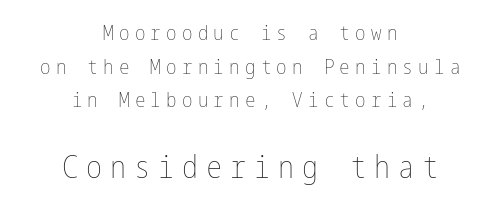
The image shows 32 px thin, condensed type, upright; set centered, normal line spacing (1.6x), unusually wide letter spacing (+0.25 em), not underlined; the second (bottom) block is 1.52x larger; low stroke contrast and a medium x-height.
